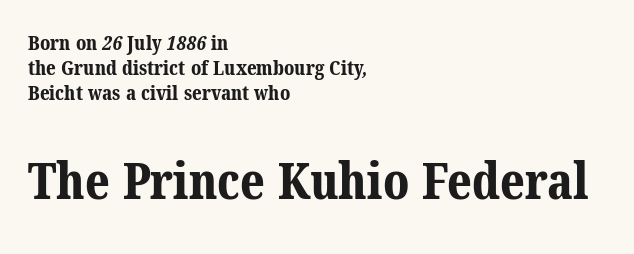
Q: Is the text bold? A: Yes.
Q: Is the typeface a serif or a sans-serif typeface? A: Serif.
Q: Is the text underlined? A: No.
Q: How is the paragraph aligned? A: Left-aligned.
Q: Is the spacing between letters normal or unusually wide? A: Normal.
Q: Is the spacing between lines tight, normal or loose? A: Normal.
Q: Which block of text is set in a larger size, the first (top) or the second (bottom)? A: The second (bottom) one.
Q: Width (condensed, normal, or wide)? A: Normal.
Q: Stroke contrast? A: Medium.
Q: x-height? A: Medium.
Q: Monospaced? A: No.
